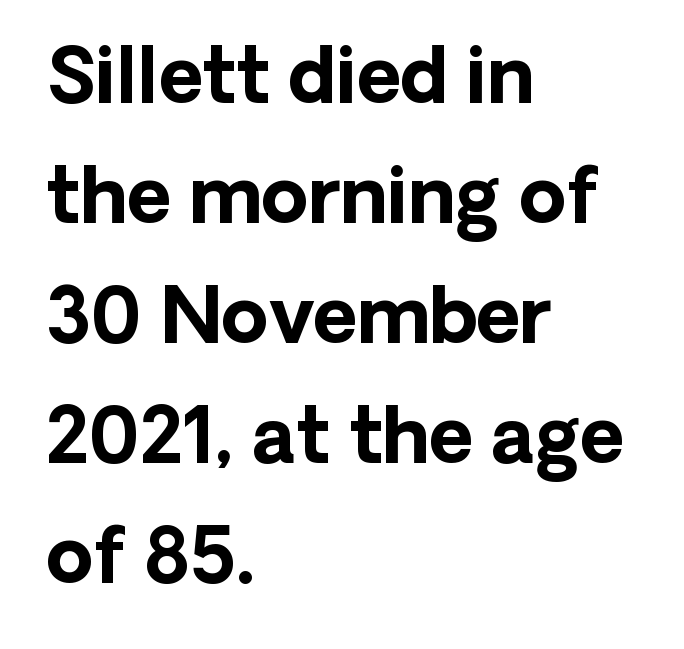
The image shows 76 px bold sans-serif type, upright; set left-aligned, normal line spacing (1.58x), normal letter spacing, not underlined; low stroke contrast and a medium x-height.
